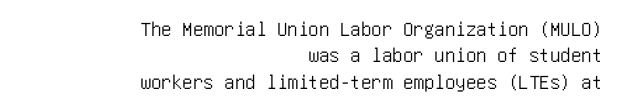
{"italic": "no", "underline": "no", "align": "right", "line_spacing": "normal", "line_spacing_ratio": 1.26, "letter_spacing": "normal", "letter_spacing_em": 0.0, "glyph_px": 21}
